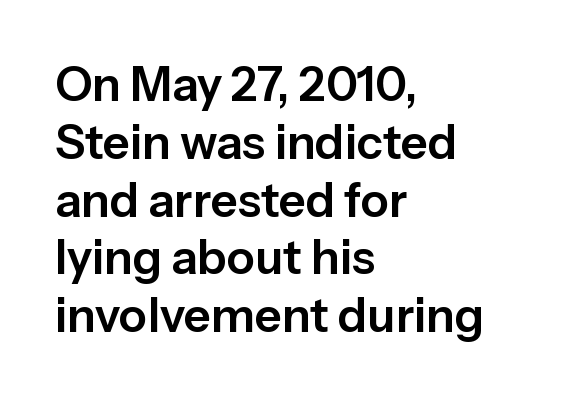
These lines are rendered in a variable-pitch font. The baseline area is clear. These lines are set flush left with a ragged right edge. No italicization has been applied; the sample stays upright.
